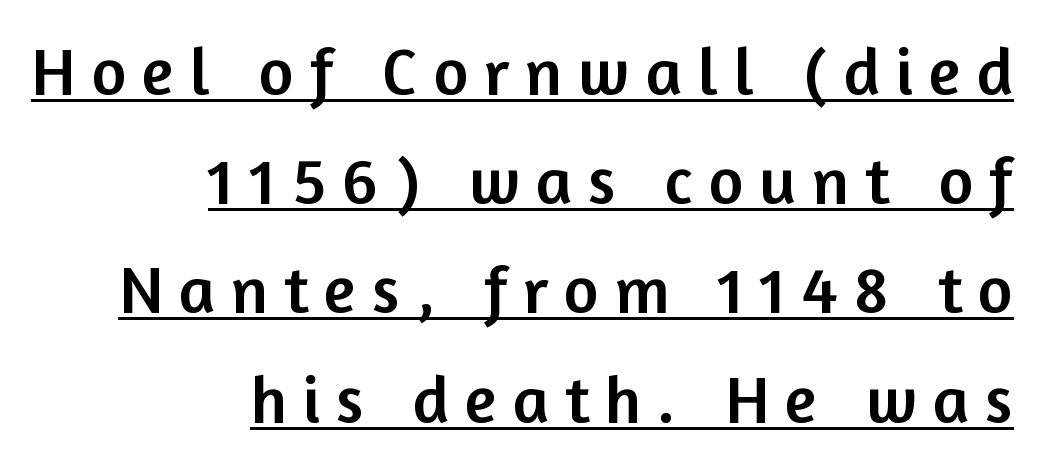
Q: Is the text italic (slanted)? A: No, it is upright.
Q: Is the typeface a serif or a sans-serif typeface? A: Sans-serif.
Q: Is the text underlined? A: Yes.
Q: How is the paragraph aligned? A: Right-aligned.
Q: Is the spacing between letters normal or unusually wide? A: Unusually wide.
Q: Is the spacing between lines tight, normal or loose? A: Normal.
Q: Width (condensed, normal, or wide)? A: Normal.
Q: Stroke contrast? A: Low.
Q: x-height? A: Medium.
Q: Monospaced? A: No.
